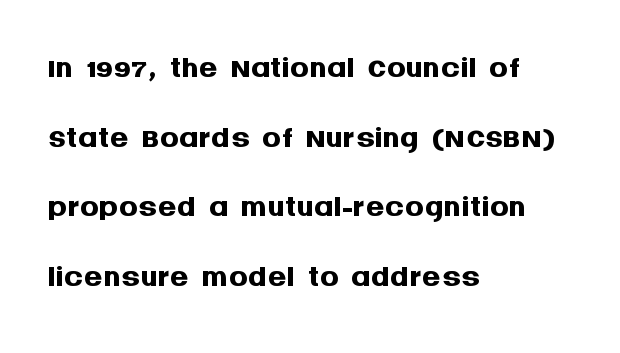
Q: Is the text bold? A: Yes.
Q: Is the text italic (slanted)? A: No, it is upright.
Q: Is the typeface a serif or a sans-serif typeface? A: Sans-serif.
Q: Is the text underlined? A: No.
Q: How is the paragraph aligned? A: Left-aligned.
Q: Is the spacing between letters normal or unusually wide? A: Normal.
Q: Is the spacing between lines tight, normal or loose? A: Normal.
Q: Width (condensed, normal, or wide)? A: Normal.
Q: Stroke contrast? A: Medium.
Q: x-height? A: Large.
Q: Monospaced? A: No.
